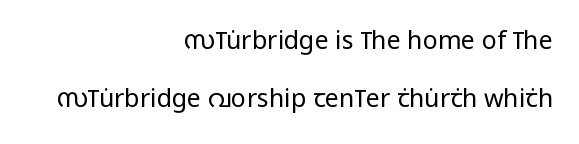
{"italic": "no", "bold": "no", "underline": "no", "align": "right", "line_spacing": "loose", "line_spacing_ratio": 2.32, "letter_spacing": "normal", "letter_spacing_em": 0.0, "glyph_px": 25}
